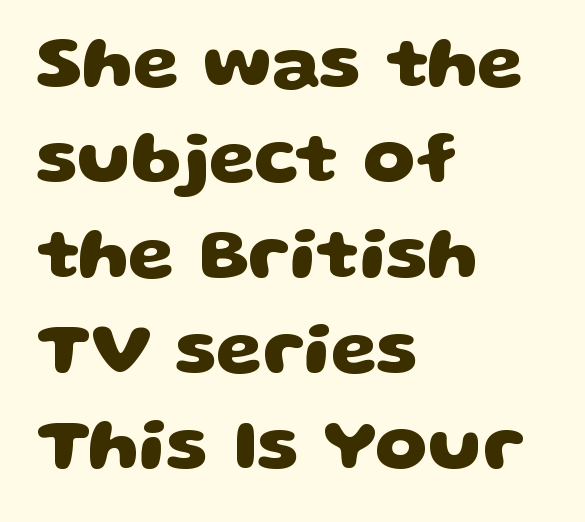
{"serif": "no", "bold": "yes", "weight": "heavy", "width": "wide", "stroke_contrast": "low", "x_height": "large", "monospaced": "no", "underline": "no", "align": "left", "line_spacing": "normal", "line_spacing_ratio": 1.29, "letter_spacing": "normal", "letter_spacing_em": 0.0, "glyph_px": 74}
